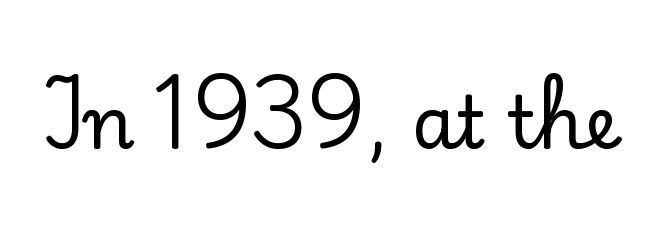
{"serif": "yes", "italic": "no", "width": "normal", "stroke_contrast": "low", "x_height": "small", "monospaced": "no", "underline": "no", "letter_spacing": "normal", "letter_spacing_em": 0.0, "glyph_px": 73}
